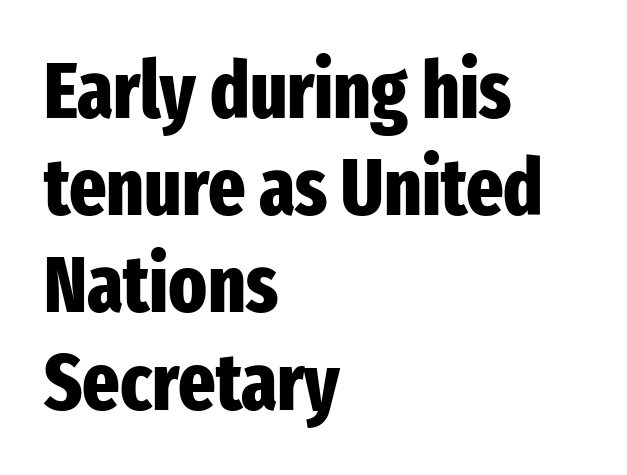
{"serif": "no", "italic": "no", "bold": "yes", "weight": "heavy", "width": "condensed", "stroke_contrast": "low", "x_height": "medium", "monospaced": "no", "underline": "no", "align": "left", "line_spacing_ratio": 1.23, "letter_spacing": "normal", "letter_spacing_em": 0.0, "glyph_px": 79}
